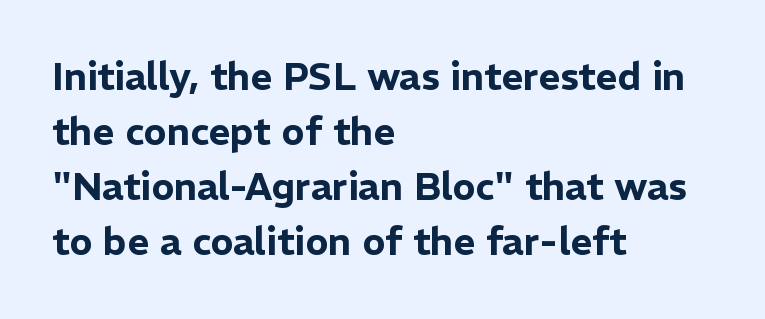
Q: Is the text italic (slanted)? A: No, it is upright.
Q: Is the typeface a serif or a sans-serif typeface? A: Sans-serif.
Q: Is the text underlined? A: No.
Q: How is the paragraph aligned? A: Left-aligned.
Q: Is the spacing between letters normal or unusually wide? A: Normal.
Q: Is the spacing between lines tight, normal or loose? A: Normal.
Q: Width (condensed, normal, or wide)? A: Normal.
Q: Stroke contrast? A: Low.
Q: x-height? A: Medium.
Q: Monospaced? A: No.
